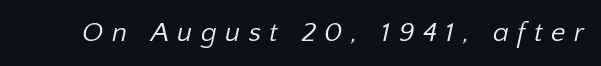
{"serif": "no", "bold": "no", "weight": "regular", "width": "normal", "stroke_contrast": "low", "x_height": "medium", "monospaced": "no", "underline": "no", "letter_spacing": "wide", "letter_spacing_em": 0.3, "glyph_px": 28}
